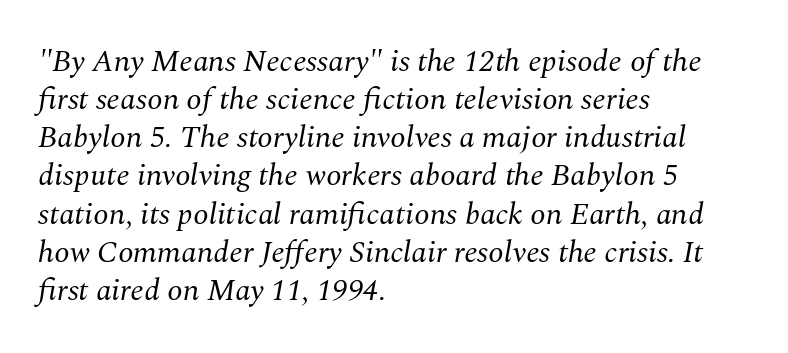
Q: Is the text bold? A: No.
Q: Is the text italic (slanted)? A: Yes, it leans right by about 10 degrees.
Q: Is the typeface a serif or a sans-serif typeface? A: Serif.
Q: Is the text underlined? A: No.
Q: How is the paragraph aligned? A: Left-aligned.
Q: Is the spacing between letters normal or unusually wide? A: Normal.
Q: Width (condensed, normal, or wide)? A: Normal.
Q: Stroke contrast? A: Medium.
Q: x-height? A: Medium.
Q: Monospaced? A: No.
